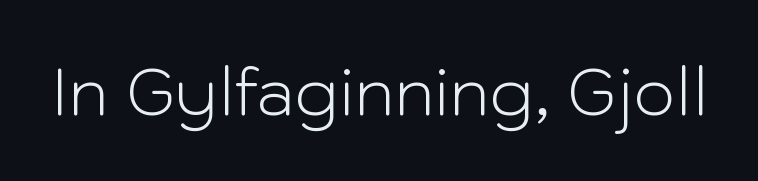
Grotesque or geometric, the face here clearly has no serifs. Character widths vary here, with narrow letters taking less room than wide ones. The typography opts for an upright posture over an oblique one. The words here are not underlined.
